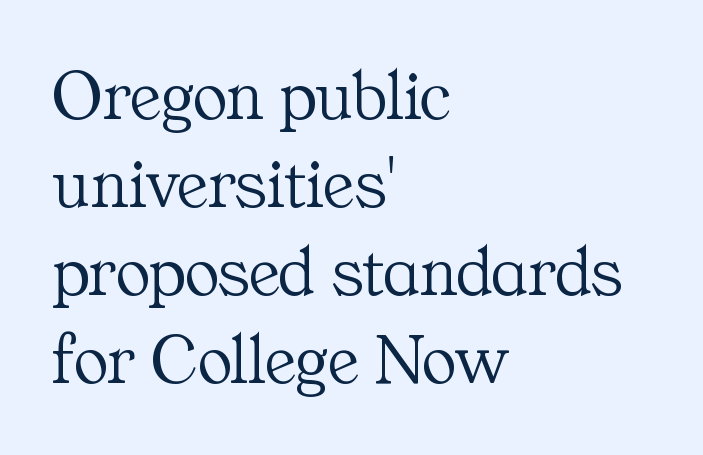
Q: Is the text bold? A: No.
Q: Is the text italic (slanted)? A: No, it is upright.
Q: Is the typeface a serif or a sans-serif typeface? A: Serif.
Q: Is the text underlined? A: No.
Q: How is the paragraph aligned? A: Left-aligned.
Q: Is the spacing between letters normal or unusually wide? A: Normal.
Q: Width (condensed, normal, or wide)? A: Normal.
Q: Stroke contrast? A: Medium.
Q: x-height? A: Medium.
Q: Monospaced? A: No.
